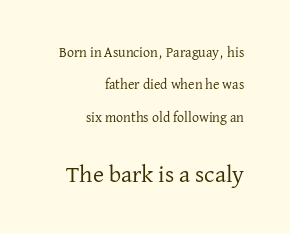
{"italic": "no", "bold": "no", "underline": "no", "align": "right", "line_spacing": "loose", "line_spacing_ratio": 2.32, "letter_spacing": "normal", "letter_spacing_em": 0.0, "larger_block": "second", "size_ratio": 1.71, "glyph_px": 24}
